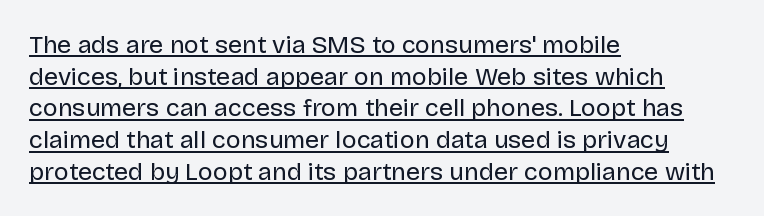
{"italic": "no", "bold": "no", "underline": "yes", "align": "left", "line_spacing": "normal", "line_spacing_ratio": 1.27, "letter_spacing": "normal", "letter_spacing_em": 0.0, "glyph_px": 25}
